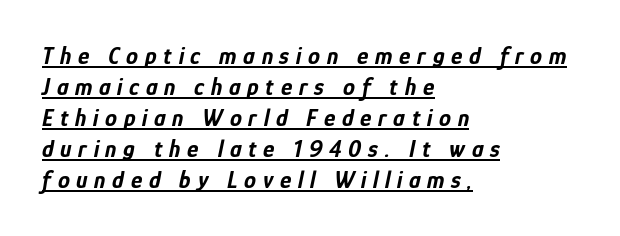
The image shows 24 px bold type, italic (leaning right); set left-aligned, normal line spacing (1.29x), unusually wide letter spacing (+0.28 em), underlined.
